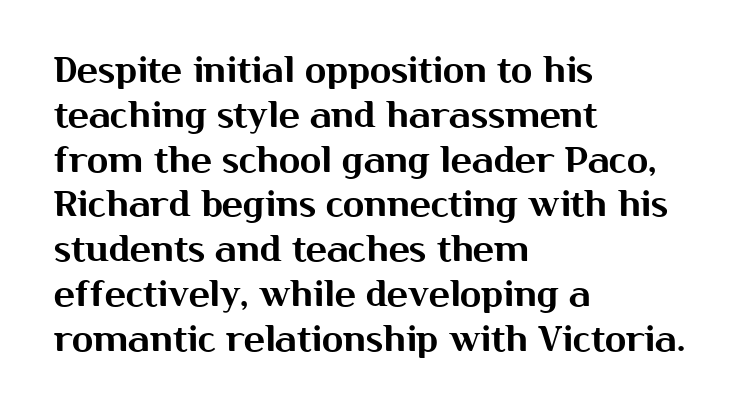
{"serif": "no", "italic": "no", "width": "normal", "stroke_contrast": "medium", "x_height": "medium", "monospaced": "no", "underline": "no", "align": "left", "line_spacing": "normal", "line_spacing_ratio": 1.28, "letter_spacing": "normal", "letter_spacing_em": 0.0, "glyph_px": 35}
